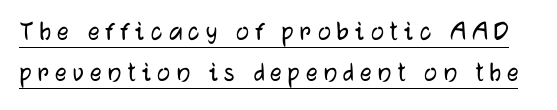
Q: Is the text italic (slanted)? A: No, it is upright.
Q: Is the typeface a serif or a sans-serif typeface? A: Sans-serif.
Q: Is the text underlined? A: Yes.
Q: Is the spacing between letters normal or unusually wide? A: Unusually wide.
Q: Is the spacing between lines tight, normal or loose? A: Normal.
Q: Width (condensed, normal, or wide)? A: Normal.
Q: Stroke contrast? A: Low.
Q: x-height? A: Medium.
Q: Monospaced? A: No.
